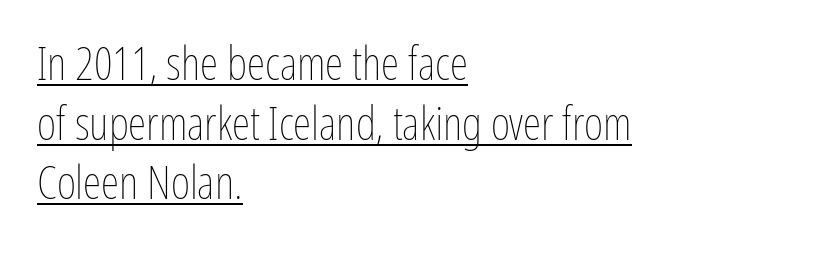
{"italic": "no", "bold": "no", "weight": "thin", "width": "condensed", "stroke_contrast": "low", "x_height": "medium", "monospaced": "no", "underline": "yes", "align": "left", "line_spacing": "normal", "line_spacing_ratio": 1.27, "letter_spacing": "normal", "letter_spacing_em": 0.0, "glyph_px": 47}
